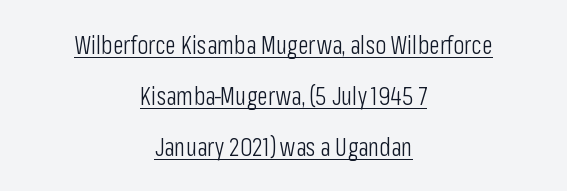
{"italic": "no", "bold": "no", "underline": "yes", "align": "center", "line_spacing": "loose", "line_spacing_ratio": 2.04, "letter_spacing": "normal", "letter_spacing_em": 0.0, "glyph_px": 25}
